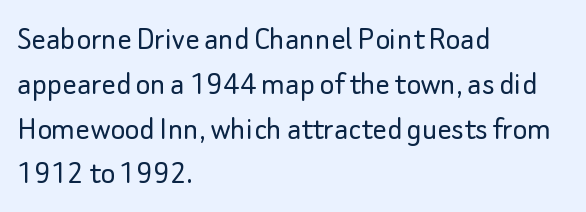
The text was rendered using a sans face with plain stroke endings. Do the letters lean? They stand straight. The letters advance in unequal steps, a hallmark of proportional type. Does the leading feel generous? No, just average. The setting favours the left margin, as ordinary paragraphs usually do. Stems and bowls with no extra thickness — not bold.
